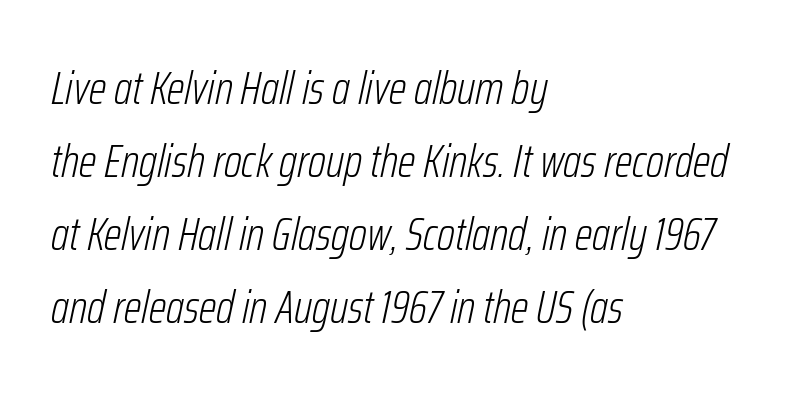
Evenly set lines give the paragraph a standard silhouette. A typesetter would mark this as italic. Compared with a typical body face, this is equally light or lighter still. No extra tracking has been applied to these lines. Is this a fixed-width face? No — the glyphs have proportional, varying widths. Descenders are the only things crossing below the line.
